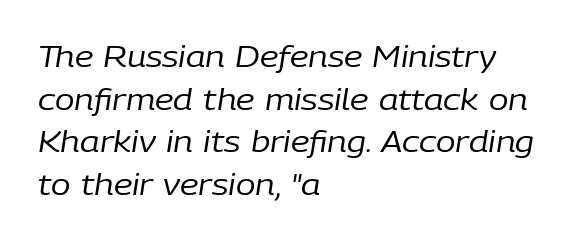
{"italic": "yes", "lean": "right", "slant_degrees": 9, "bold": "no", "weight": "regular", "width": "normal", "stroke_contrast": "low", "x_height": "medium", "monospaced": "no", "underline": "no", "align": "left", "line_spacing": "normal", "line_spacing_ratio": 1.47, "letter_spacing": "normal", "letter_spacing_em": 0.0, "glyph_px": 29}
